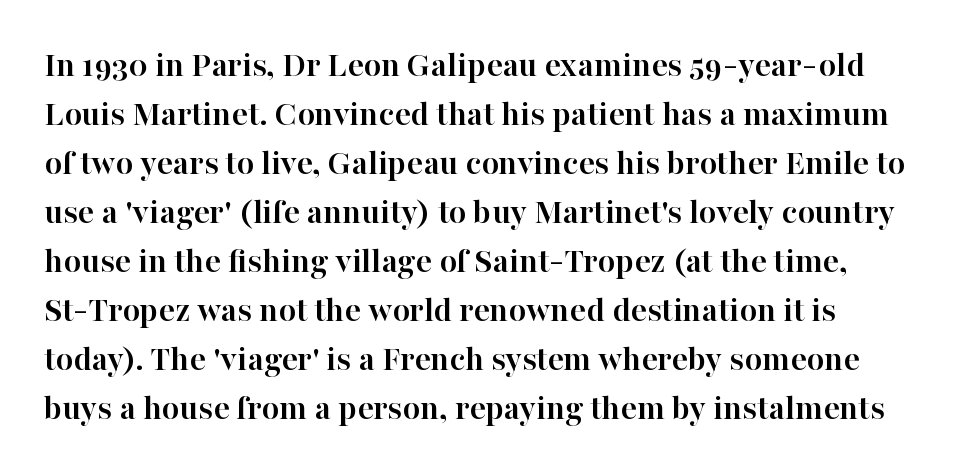
The image shows 36 px semibold serif type, upright; set normal line spacing (1.36x), normal letter spacing, not underlined; high stroke contrast and a medium x-height.
